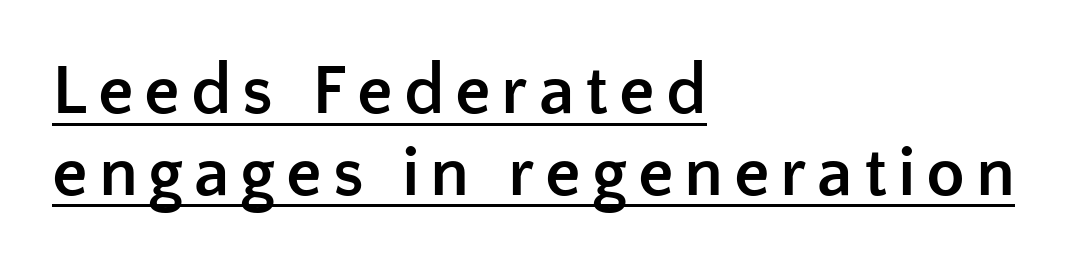
Horizontal bands of white between lines are thin slivers. This rendering features underlined lettering. A student would call this left alignment; a typographer would say flush left, rag right. This is heavy type, rendered in bold.
